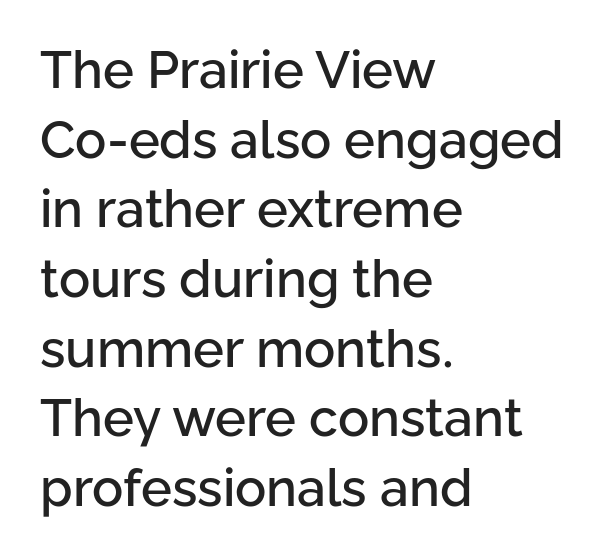
Q: Is the text italic (slanted)? A: No, it is upright.
Q: Is the typeface a serif or a sans-serif typeface? A: Sans-serif.
Q: Is the text underlined? A: No.
Q: How is the paragraph aligned? A: Left-aligned.
Q: Is the spacing between letters normal or unusually wide? A: Normal.
Q: Is the spacing between lines tight, normal or loose? A: Normal.
Q: Width (condensed, normal, or wide)? A: Normal.
Q: Stroke contrast? A: Low.
Q: x-height? A: Medium.
Q: Monospaced? A: No.
